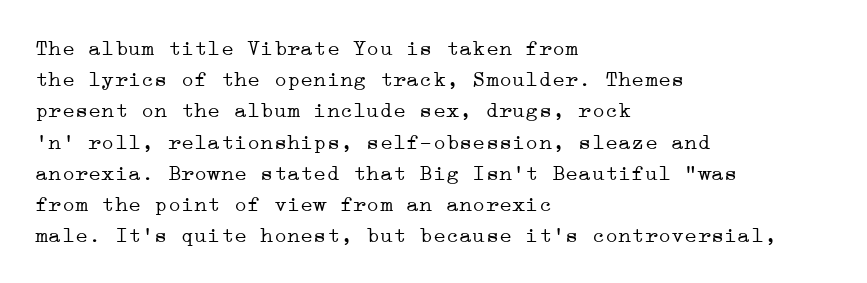
The image shows 22 px text type, upright; set left-aligned, normal line spacing (1.42x), normal letter spacing, not underlined.
